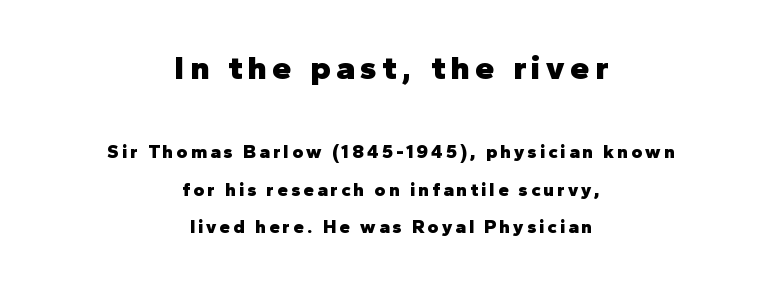
Q: Is the text bold? A: Yes.
Q: Is the text italic (slanted)? A: No, it is upright.
Q: Is the typeface a serif or a sans-serif typeface? A: Sans-serif.
Q: Is the text underlined? A: No.
Q: How is the paragraph aligned? A: Centered.
Q: Is the spacing between lines tight, normal or loose? A: Loose.
Q: Which block of text is set in a larger size, the first (top) or the second (bottom)? A: The first (top) one.
Q: Width (condensed, normal, or wide)? A: Normal.
Q: Stroke contrast? A: Low.
Q: x-height? A: Medium.
Q: Monospaced? A: No.
